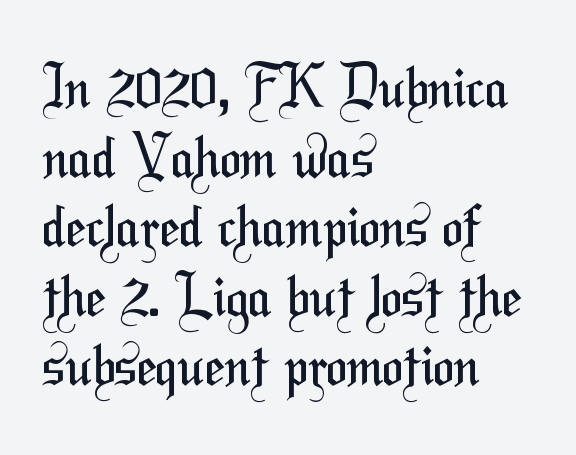
{"serif": "no", "bold": "no", "weight": "regular", "width": "condensed", "stroke_contrast": "medium", "x_height": "medium", "monospaced": "no", "underline": "no", "align": "left", "line_spacing_ratio": 1.22, "letter_spacing": "normal", "letter_spacing_em": 0.0, "glyph_px": 57}
